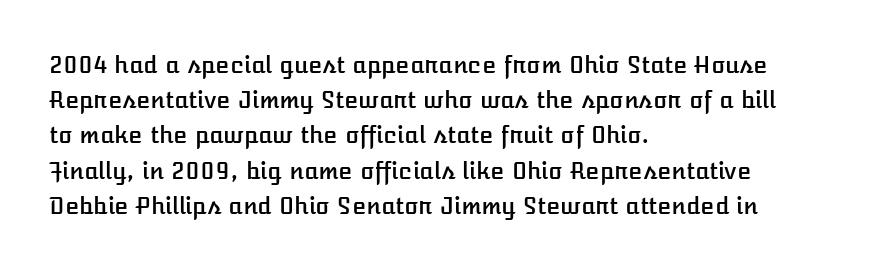
{"italic": "no", "underline": "no", "align": "left", "line_spacing": "normal", "line_spacing_ratio": 1.53, "letter_spacing": "normal", "letter_spacing_em": 0.0, "glyph_px": 23}
